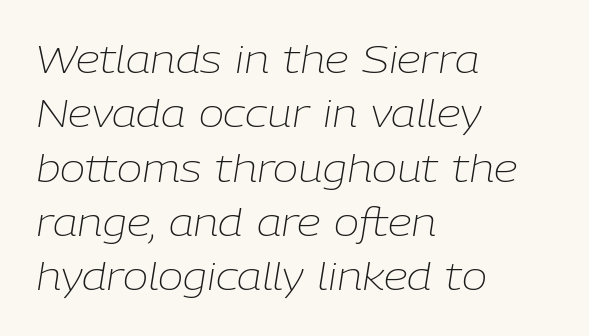
Q: Is the text bold? A: No.
Q: Is the text italic (slanted)? A: Yes, it leans right by about 9 degrees.
Q: Is the text underlined? A: No.
Q: How is the paragraph aligned? A: Left-aligned.
Q: Is the spacing between letters normal or unusually wide? A: Normal.
Q: Is the spacing between lines tight, normal or loose? A: Normal.
Q: Width (condensed, normal, or wide)? A: Normal.
Q: Stroke contrast? A: Low.
Q: x-height? A: Medium.
Q: Monospaced? A: No.
